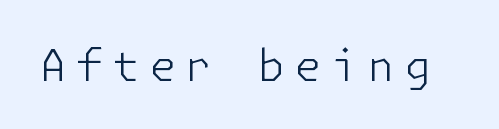
The image shows 44 px light sans-serif type, upright; set unusually wide letter spacing (+0.21 em), not underlined; low stroke contrast and a medium x-height.
